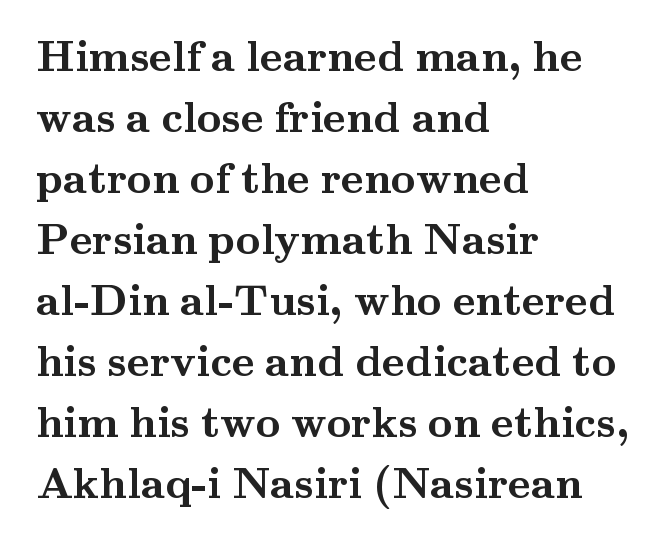
{"serif": "yes", "italic": "no", "bold": "yes", "weight": "semibold", "width": "wide", "stroke_contrast": "medium", "x_height": "small", "monospaced": "no", "underline": "no", "align": "left", "line_spacing": "normal", "line_spacing_ratio": 1.42, "letter_spacing": "normal", "letter_spacing_em": 0.0, "glyph_px": 43}
